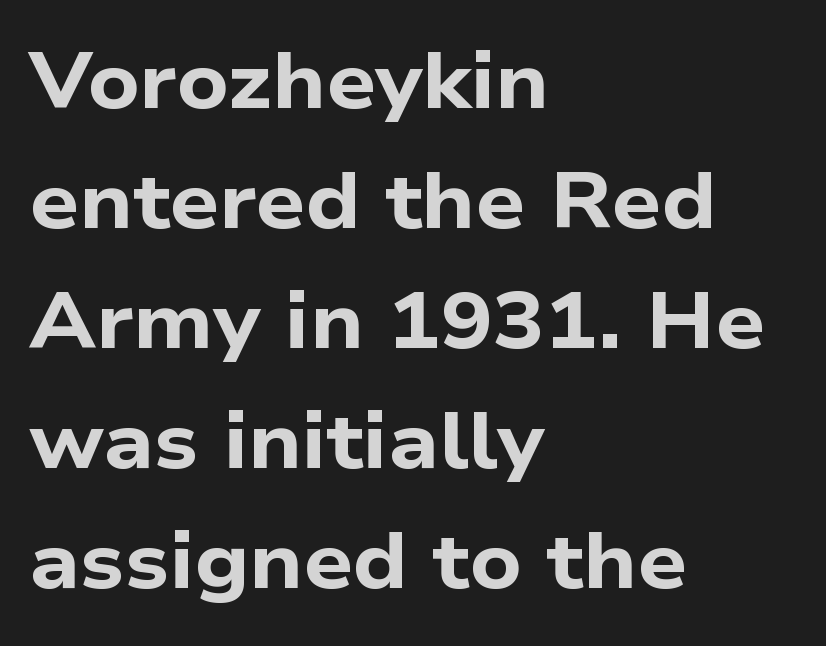
The image shows 78 px bold, wide sans-serif type; set left-aligned, normal line spacing (1.54x), normal letter spacing, not underlined; low stroke contrast and a medium x-height.
